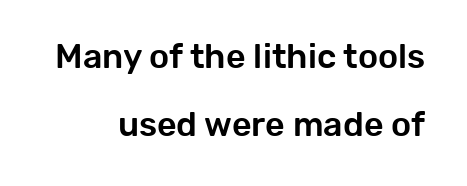
{"serif": "no", "italic": "no", "width": "normal", "stroke_contrast": "low", "x_height": "medium", "monospaced": "no", "underline": "no", "align": "right", "line_spacing": "loose", "line_spacing_ratio": 1.99, "letter_spacing": "normal", "letter_spacing_em": 0.0, "glyph_px": 34}
